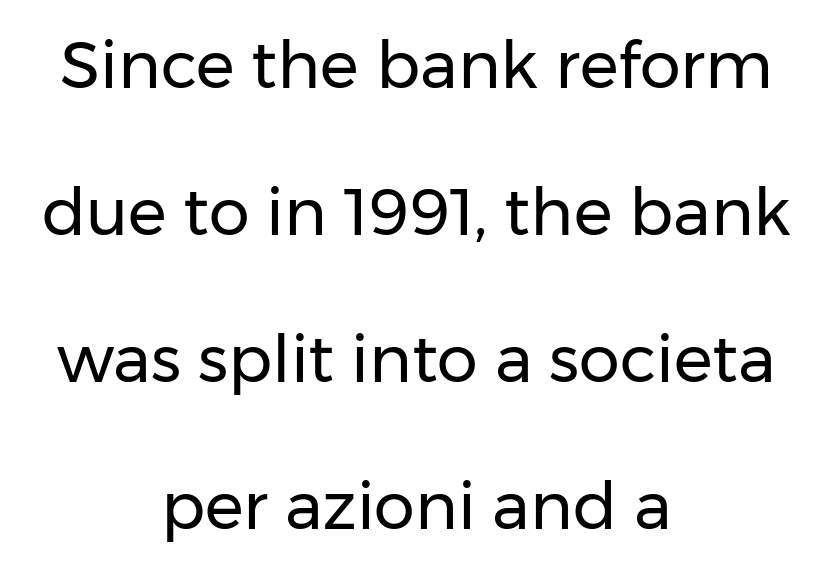
The image shows 65 px regular-weight sans-serif type, upright; set centered, loose line spacing (2.26x), normal letter spacing, not underlined; low stroke contrast and a medium x-height.
